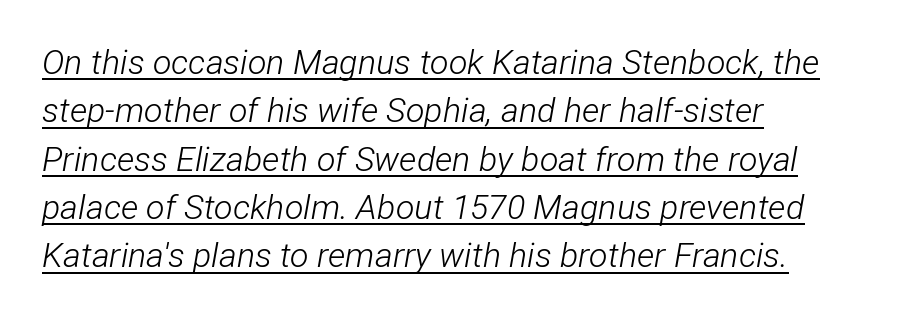
The image shows 34 px light, condensed type, italic (leaning right); set left-aligned, normal line spacing (1.42x), normal letter spacing, underlined; low stroke contrast and a medium x-height.
